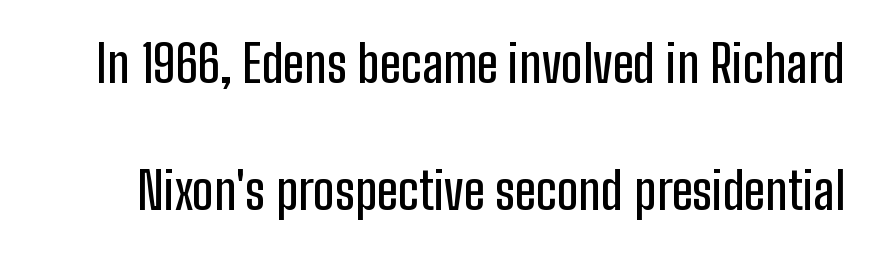
A typesetter would call this zero additional tracking. Unlike a traditional serif, this face leaves its strokes unadorned. A bare baseline throughout the passage. Spacing verdict: proportional, widths tailored to each character. What's the leading like? Stretched, with rows far apart.
